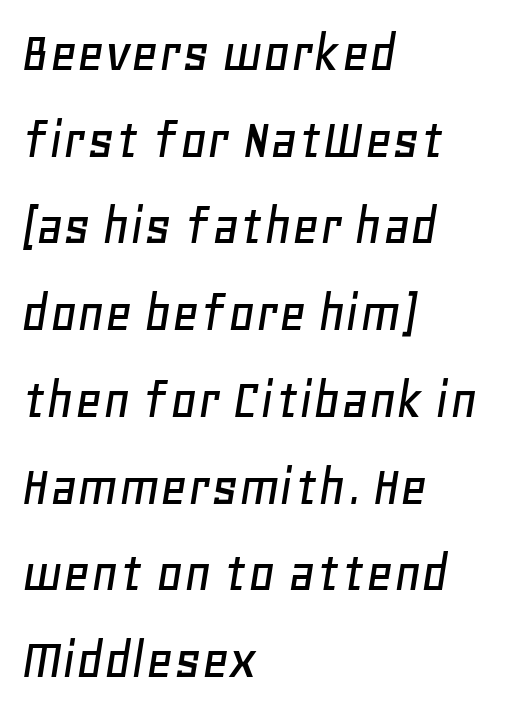
Q: Is the text italic (slanted)? A: Yes, it leans right by about 11 degrees.
Q: Is the text underlined? A: No.
Q: How is the paragraph aligned? A: Left-aligned.
Q: Is the spacing between letters normal or unusually wide? A: Normal.
Q: Is the spacing between lines tight, normal or loose? A: Normal.
Q: Width (condensed, normal, or wide)? A: Normal.
Q: Stroke contrast? A: Low.
Q: x-height? A: Large.
Q: Monospaced? A: No.
